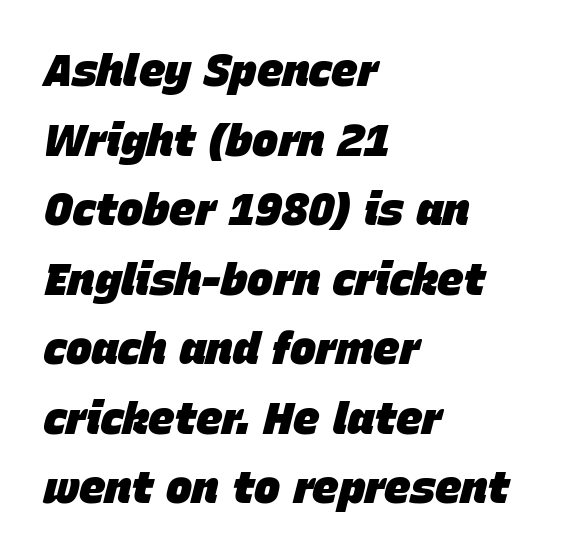
Q: Is the text bold? A: Yes.
Q: Is the text italic (slanted)? A: Yes, it leans right by about 15 degrees.
Q: Is the text underlined? A: No.
Q: How is the paragraph aligned? A: Left-aligned.
Q: Is the spacing between letters normal or unusually wide? A: Normal.
Q: Is the spacing between lines tight, normal or loose? A: Normal.
Q: Width (condensed, normal, or wide)? A: Normal.
Q: Stroke contrast? A: Low.
Q: x-height? A: Large.
Q: Monospaced? A: No.
